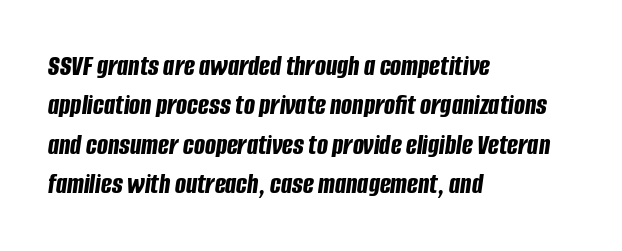
{"italic": "yes", "lean": "right", "slant_degrees": 8, "bold": "yes", "weight": "bold", "width": "condensed", "stroke_contrast": "low", "x_height": "large", "monospaced": "no", "underline": "no", "align": "left", "line_spacing": "normal", "line_spacing_ratio": 1.36, "letter_spacing": "normal", "letter_spacing_em": 0.0, "glyph_px": 29}
